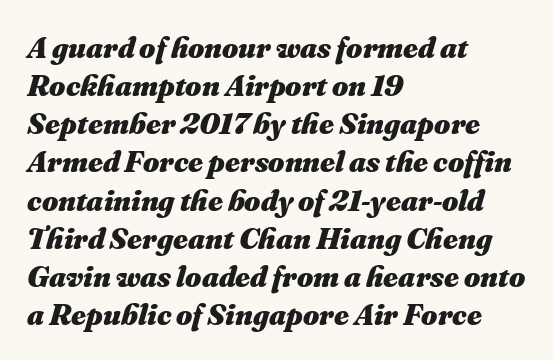
Q: Is the text bold? A: Yes.
Q: Is the text italic (slanted)? A: Yes, it leans right by about 16 degrees.
Q: Is the text underlined? A: No.
Q: How is the paragraph aligned? A: Left-aligned.
Q: Is the spacing between letters normal or unusually wide? A: Normal.
Q: Width (condensed, normal, or wide)? A: Normal.
Q: Stroke contrast? A: Medium.
Q: x-height? A: Small.
Q: Monospaced? A: No.
